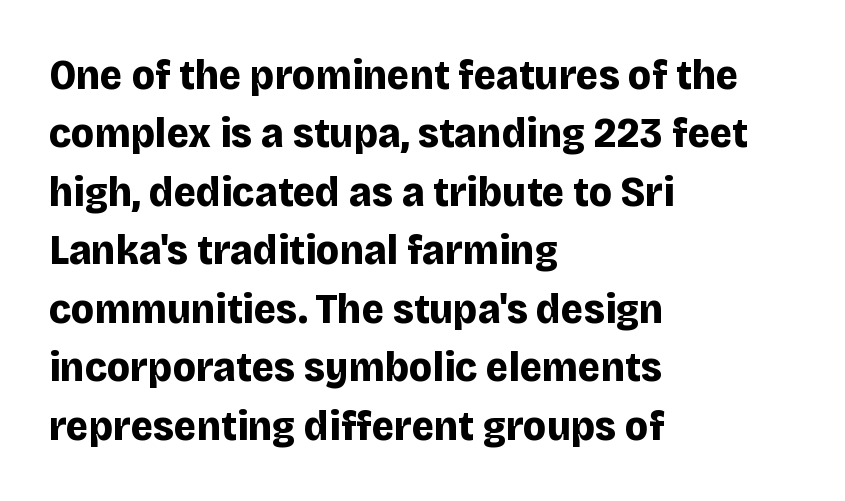
{"serif": "no", "italic": "no", "bold": "yes", "weight": "bold", "width": "normal", "stroke_contrast": "low", "x_height": "large", "monospaced": "no", "underline": "no", "align": "left", "line_spacing": "normal", "line_spacing_ratio": 1.36, "letter_spacing": "normal", "letter_spacing_em": 0.0, "glyph_px": 43}
